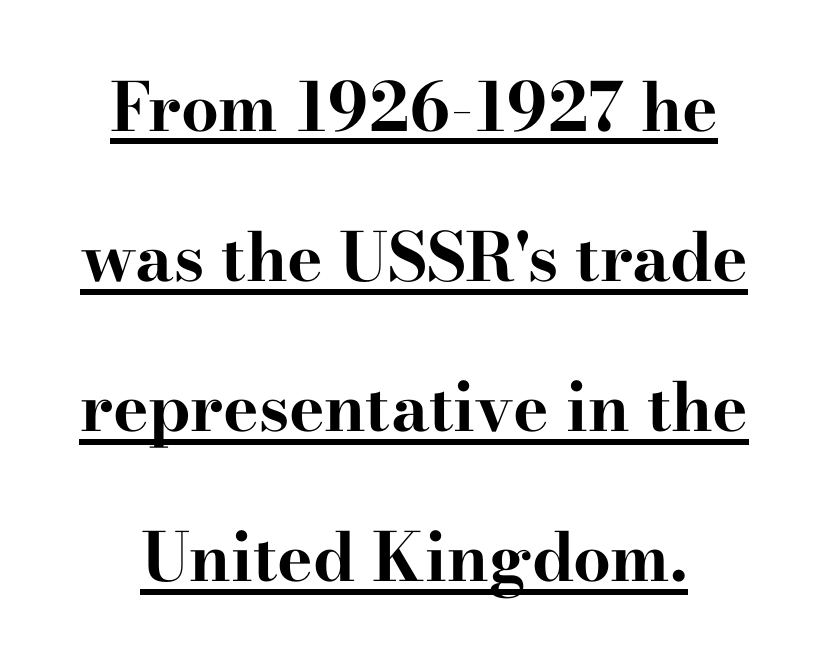
Q: Is the text bold? A: Yes.
Q: Is the text italic (slanted)? A: No, it is upright.
Q: Is the typeface a serif or a sans-serif typeface? A: Serif.
Q: Is the text underlined? A: Yes.
Q: How is the paragraph aligned? A: Centered.
Q: Is the spacing between letters normal or unusually wide? A: Normal.
Q: Is the spacing between lines tight, normal or loose? A: Loose.
Q: Width (condensed, normal, or wide)? A: Wide.
Q: Stroke contrast? A: High.
Q: x-height? A: Small.
Q: Monospaced? A: No.
